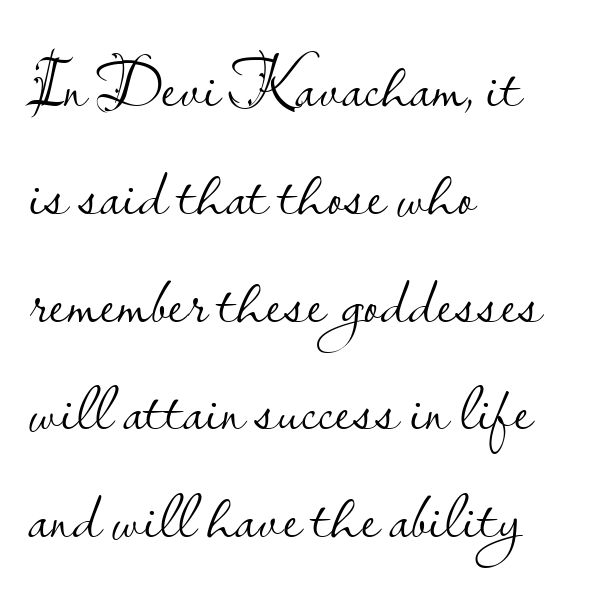
{"serif": "no", "bold": "no", "weight": "light", "width": "normal", "stroke_contrast": "low", "x_height": "small", "monospaced": "no", "underline": "no", "align": "left", "line_spacing": "normal", "line_spacing_ratio": 1.54, "letter_spacing": "normal", "letter_spacing_em": 0.0, "glyph_px": 70}
